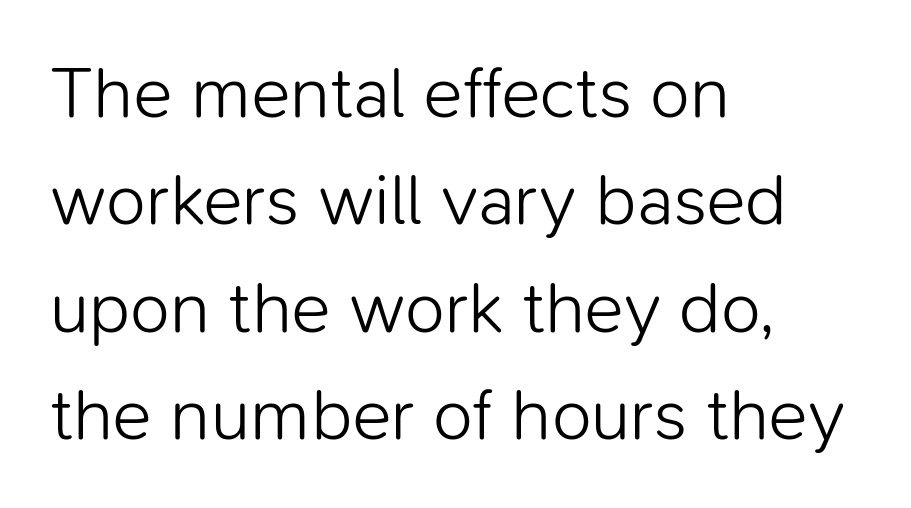
The image shows 73 px light sans-serif type, upright; set left-aligned, normal line spacing (1.47x), normal letter spacing, not underlined; low stroke contrast and a medium x-height.
